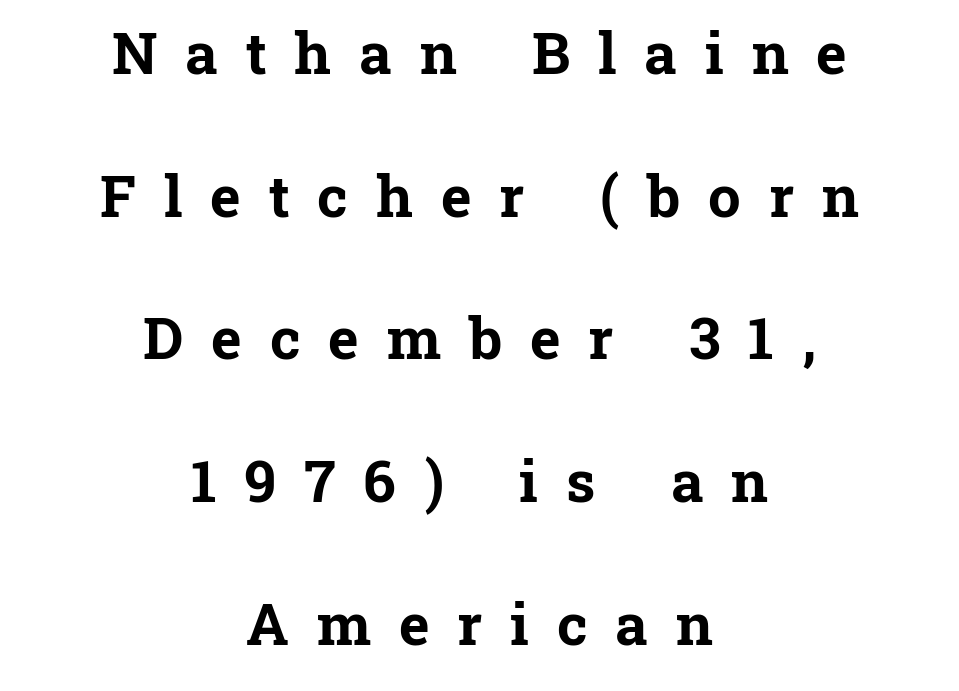
{"serif": "yes", "italic": "no", "bold": "yes", "weight": "bold", "width": "normal", "stroke_contrast": "low", "x_height": "medium", "monospaced": "no", "underline": "no", "align": "center", "line_spacing": "loose", "line_spacing_ratio": 2.46, "letter_spacing": "wide", "letter_spacing_em": 0.48, "glyph_px": 58}
